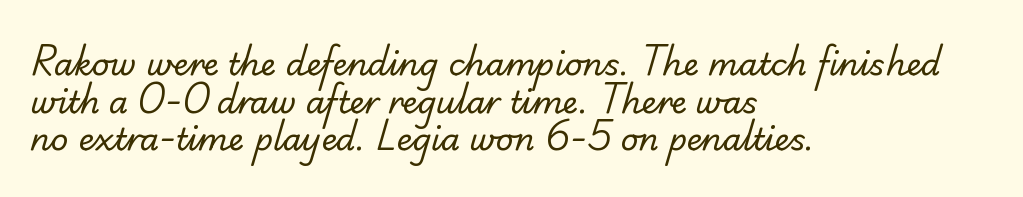
The image shows 31 px regular-weight sans-serif type; set left-aligned, line spacing 1.21x, normal letter spacing, not underlined; low stroke contrast and a small x-height.
